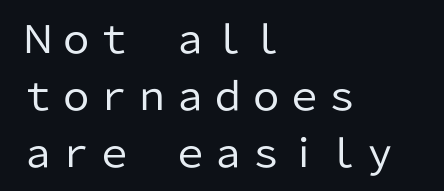
{"serif": "no", "italic": "no", "bold": "no", "weight": "regular", "width": "normal", "stroke_contrast": "low", "x_height": "medium", "monospaced": "no", "underline": "no", "align": "left", "line_spacing": "normal", "line_spacing_ratio": 1.5, "letter_spacing": "normal", "letter_spacing_em": 0.0, "glyph_px": 38}
